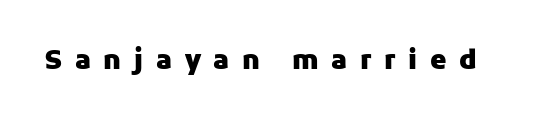
Look at the stroke-to-counter ratio: heavy, a bold. The tracking reads as deliberately expanded to a designer's eye. The space directly below the letters is spotless. Style check: upright.
